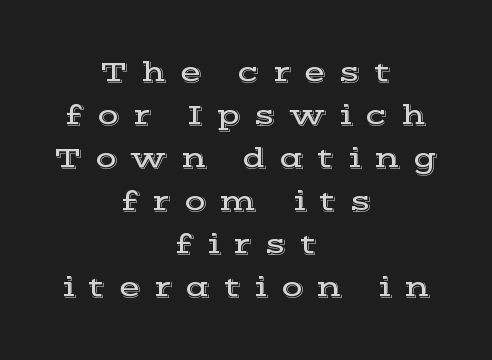
Here the designer chose a conventional face with non-uniform glyph widths. Reading down the column, the eye jumps a familiar distance to each next line. Inter-character spacing is expanded well beyond the font's built-in metrics. Vertical strokes here are truly vertical.
